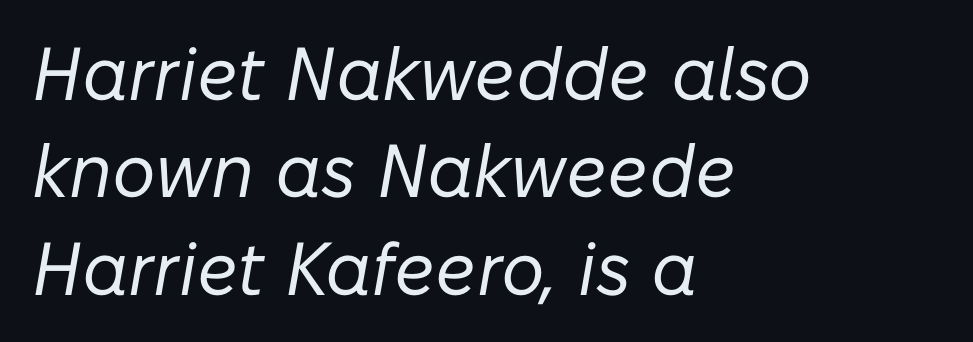
Q: Is the text bold? A: No.
Q: Is the text italic (slanted)? A: Yes, it leans right by about 10 degrees.
Q: Is the text underlined? A: No.
Q: How is the paragraph aligned? A: Left-aligned.
Q: Is the spacing between letters normal or unusually wide? A: Normal.
Q: Is the spacing between lines tight, normal or loose? A: Normal.
Q: Width (condensed, normal, or wide)? A: Normal.
Q: Stroke contrast? A: Low.
Q: x-height? A: Medium.
Q: Monospaced? A: No.
